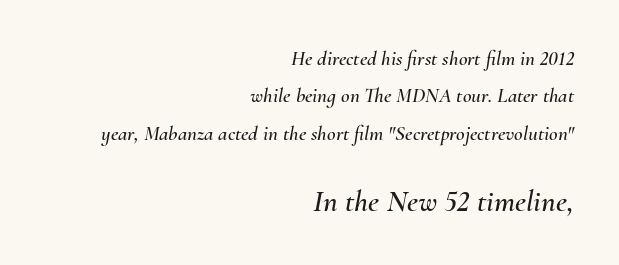
The image shows 31 px text type, italic (leaning right); set right-aligned, line spacing 1.78x, normal letter spacing, not underlined; the second (bottom) block is 1.48x larger; medium stroke contrast and a small x-height.
